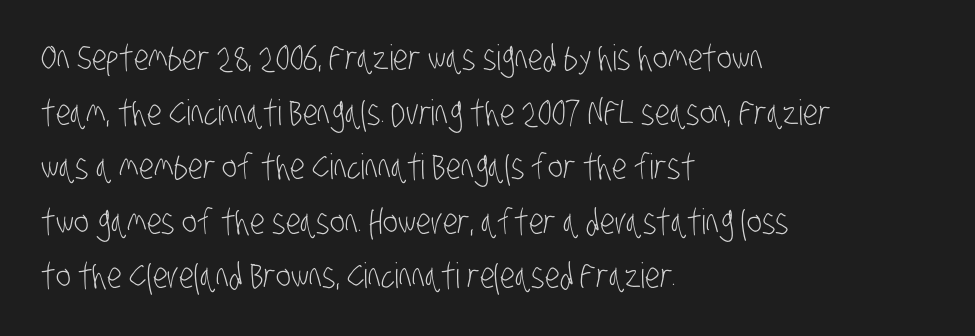
The characters display no serif detailing; their extremities are plain. The type is set solid horizontally, with unmodified tracking. Here the designer chose a conventional face with non-uniform glyph widths. The paragraph has a hard left edge and a soft right edge. Does the leading feel generous? No, just average.
